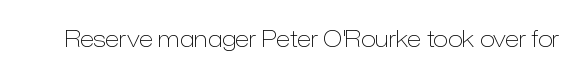
The space directly below the letters is spotless. Quick note: not italic, upright. The line texture is even and compact thanks to regular tracking. These glyphs show unthickened strokes, regular width or finer.
